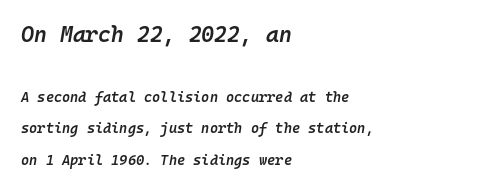
The image shows 22 px text type, italic (leaning right); set left-aligned, loose line spacing (2.27x), normal letter spacing, not underlined; the first (top) block is 1.57x larger.
